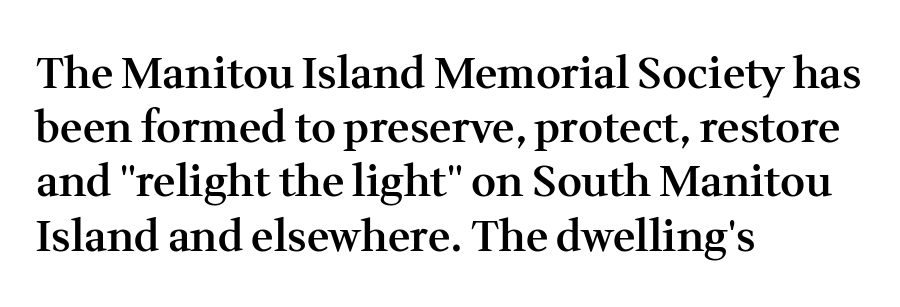
This sample has the flowing, uneven cadence of proportional lettering. Inter-character spacing is left at the font's built-in metrics. Heft: intermediate — a semibold. Quick note: not italic, upright. In CSS terms this would be text-align: left. The letters carry serifs — small finishing strokes at the ends of their stems.
